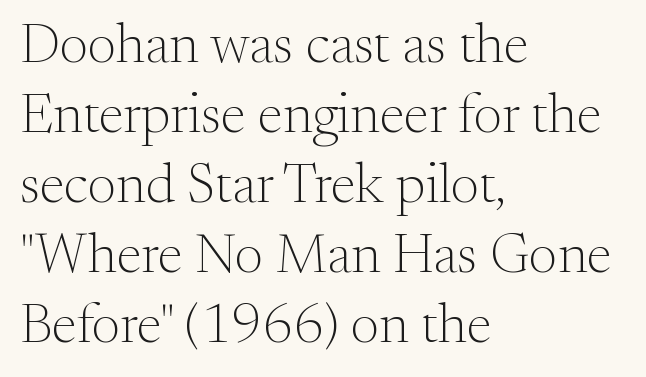
The image shows 56 px light serif type, upright; set left-aligned, normal line spacing (1.25x), normal letter spacing, not underlined; medium stroke contrast and a small x-height.
